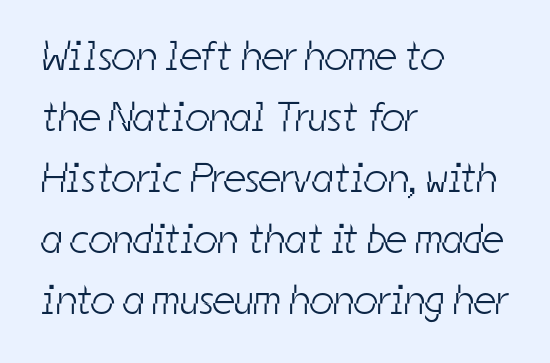
These lines are rendered in a variable-pitch font. Compared with typical body copy, the letter spacing here is the same. Weight: not bold — regular or lighter. The letters carry no serifs — their stems end cleanly without finishing strokes. Leading: standard.
